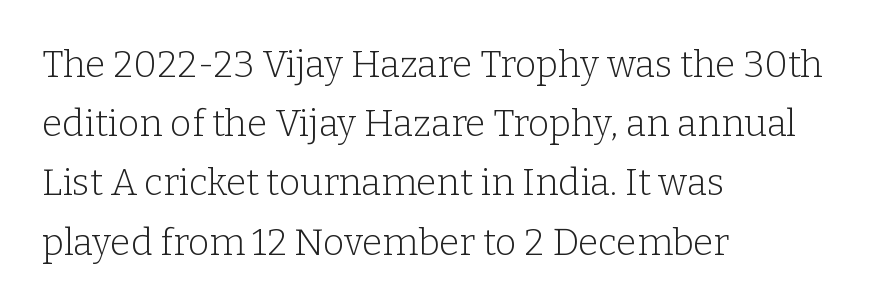
{"serif": "yes", "italic": "no", "bold": "no", "weight": "light", "width": "normal", "stroke_contrast": "low", "x_height": "medium", "monospaced": "no", "underline": "no", "align": "left", "line_spacing": "normal", "line_spacing_ratio": 1.6, "letter_spacing": "normal", "letter_spacing_em": 0.0, "glyph_px": 37}
